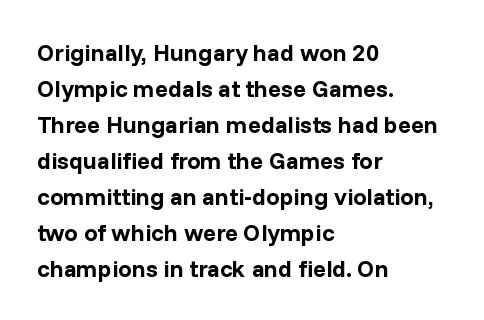
Q: Is the text bold? A: Yes.
Q: Is the text italic (slanted)? A: No, it is upright.
Q: Is the text underlined? A: No.
Q: How is the paragraph aligned? A: Left-aligned.
Q: Is the spacing between letters normal or unusually wide? A: Normal.
Q: Is the spacing between lines tight, normal or loose? A: Normal.
